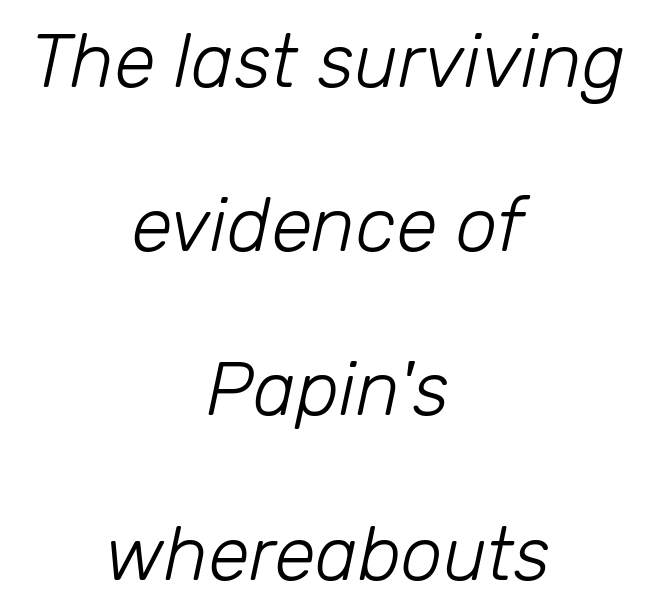
The image shows 75 px light type, italic (leaning right); set centered, loose line spacing (2.19x), normal letter spacing, not underlined; low stroke contrast and a medium x-height.
